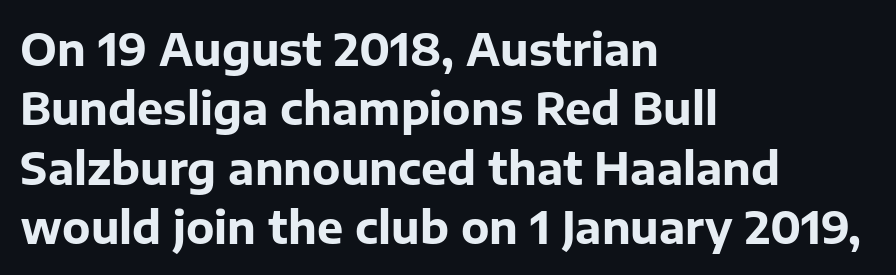
Successive baselines arrive at the customary interval. Italic: no, the glyphs are upright roman. Each letter keeps its own natural width here, so spacing adapts to shape. The space directly below the letters is spotless. Heavy-handed strokes throughout: this text is bold.
